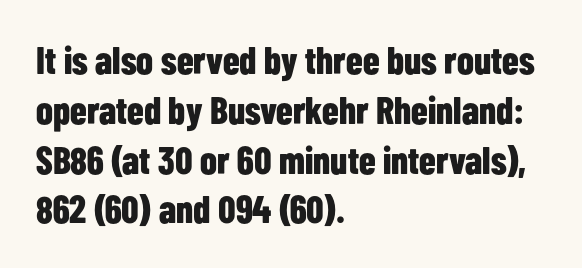
Q: Is the text bold? A: Yes.
Q: Is the text italic (slanted)? A: No, it is upright.
Q: Is the typeface a serif or a sans-serif typeface? A: Sans-serif.
Q: Is the text underlined? A: No.
Q: How is the paragraph aligned? A: Left-aligned.
Q: Is the spacing between letters normal or unusually wide? A: Normal.
Q: Is the spacing between lines tight, normal or loose? A: Normal.
Q: Width (condensed, normal, or wide)? A: Condensed.
Q: Stroke contrast? A: Low.
Q: x-height? A: Medium.
Q: Monospaced? A: No.
